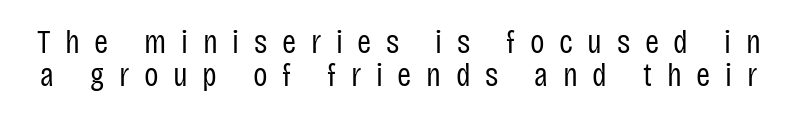
Substantial extra tracking has been applied to these lines. The specimen reads as upright at a glance. The font is comparable to plain body text, perhaps lighter. Descenders are the only things crossing below the line.
